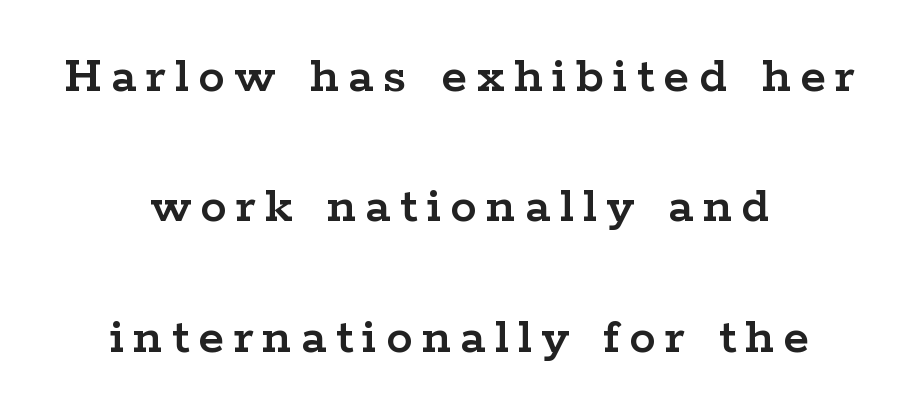
{"serif": "yes", "italic": "no", "width": "wide", "stroke_contrast": "low", "x_height": "medium", "monospaced": "no", "underline": "no", "align": "center", "line_spacing": "loose", "line_spacing_ratio": 2.46, "glyph_px": 53}
